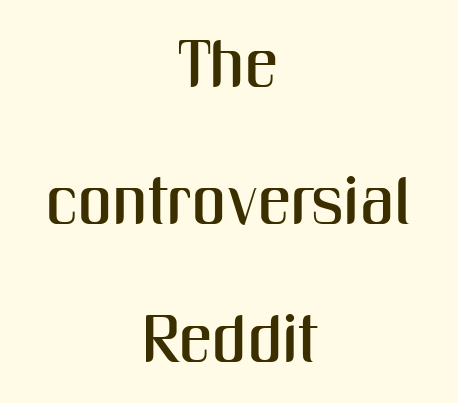
The image shows 67 px condensed sans-serif type, upright; set centered, loose line spacing (2.05x), normal letter spacing, not underlined; medium stroke contrast and a medium x-height.
